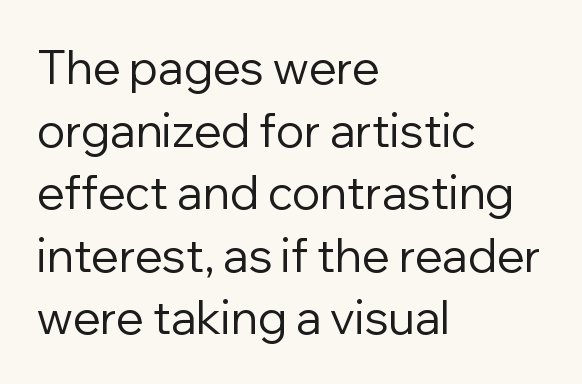
{"serif": "no", "italic": "no", "bold": "no", "weight": "regular", "width": "normal", "stroke_contrast": "low", "x_height": "medium", "monospaced": "no", "underline": "no", "align": "left", "line_spacing": "normal", "line_spacing_ratio": 1.36, "letter_spacing": "normal", "letter_spacing_em": 0.0, "glyph_px": 46}
